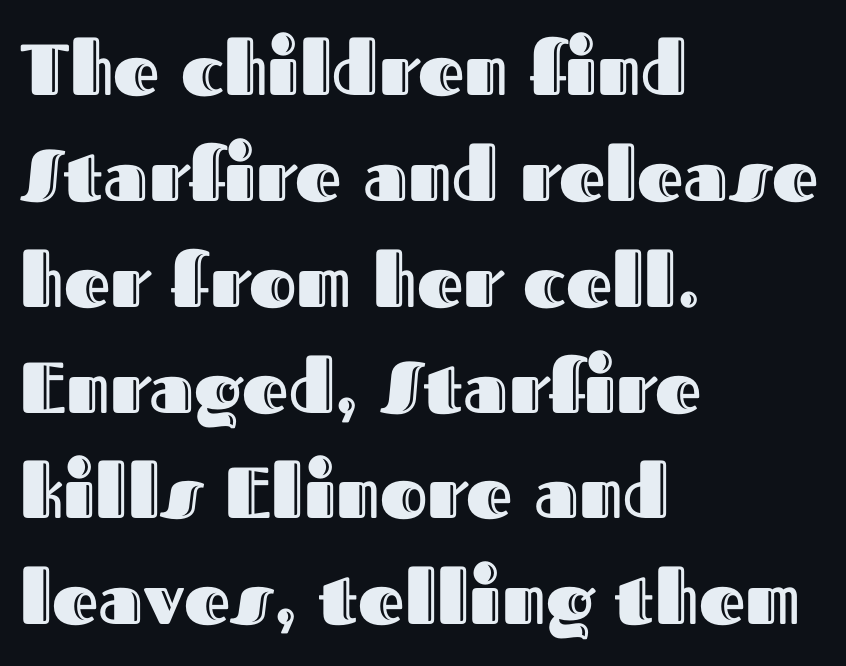
Q: Is the text italic (slanted)? A: No, it is upright.
Q: Is the text underlined? A: No.
Q: How is the paragraph aligned? A: Left-aligned.
Q: Is the spacing between letters normal or unusually wide? A: Normal.
Q: Is the spacing between lines tight, normal or loose? A: Normal.
Q: Width (condensed, normal, or wide)? A: Normal.
Q: x-height? A: Medium.
Q: Monospaced? A: No.
